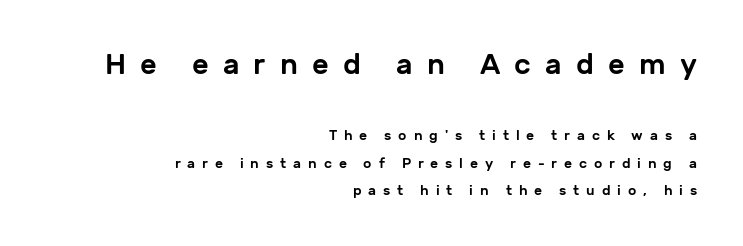
Compared with typical body copy, the letter spacing here is much looser. In terms of posture, this sample is upright. Nothing sits at the stroke ends, so this counts as sans-serif. The block of text is sparse from top to bottom, with ample space between rows.
